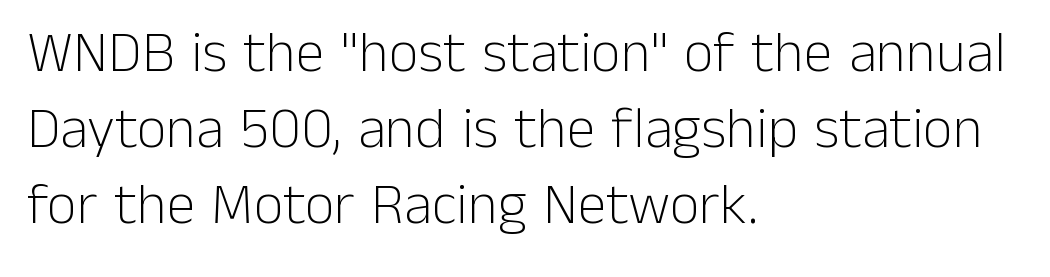
The image shows 58 px light sans-serif type, upright; set left-aligned, normal line spacing (1.31x), normal letter spacing, not underlined; low stroke contrast and a medium x-height.
